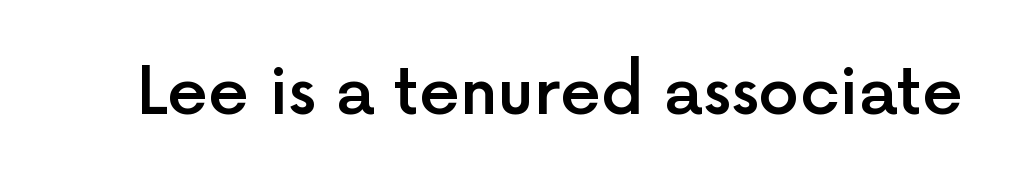
The type is set solid horizontally, with unmodified tracking. A bare baseline throughout the passage. Classification — sans serif. Stems and bowls a touch heavier than normal — semibold.
